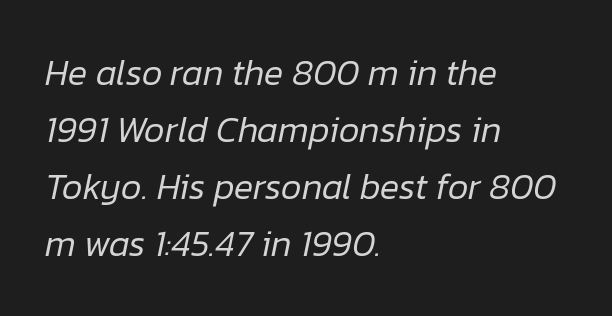
The image shows 36 px regular-weight type, italic (leaning right); set left-aligned, normal line spacing (1.58x), normal letter spacing, not underlined; low stroke contrast and a medium x-height.
